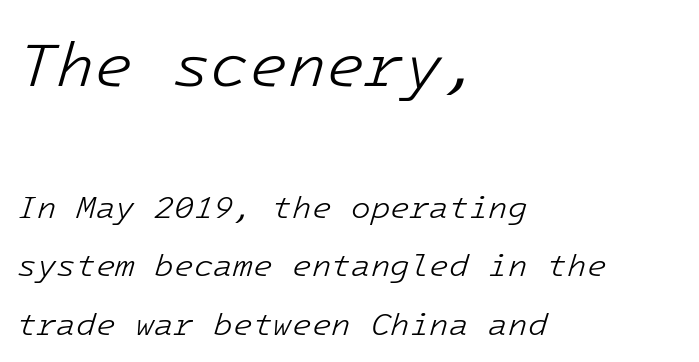
Q: Is the text bold? A: No.
Q: Is the text italic (slanted)? A: Yes, it leans right by about 16 degrees.
Q: Is the text underlined? A: No.
Q: How is the paragraph aligned? A: Left-aligned.
Q: Is the spacing between letters normal or unusually wide? A: Normal.
Q: Which block of text is set in a larger size, the first (top) or the second (bottom)? A: The first (top) one.
Q: Width (condensed, normal, or wide)? A: Normal.
Q: Stroke contrast? A: Low.
Q: x-height? A: Medium.
